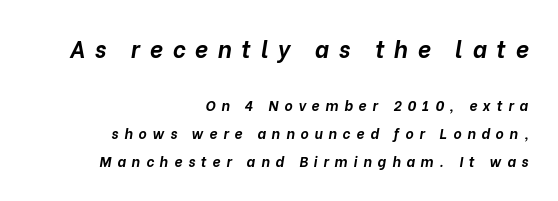
Q: Is the text bold? A: Yes.
Q: Is the text italic (slanted)? A: Yes, it leans right by about 10 degrees.
Q: Is the text underlined? A: No.
Q: How is the paragraph aligned? A: Right-aligned.
Q: Is the spacing between letters normal or unusually wide? A: Unusually wide.
Q: Is the spacing between lines tight, normal or loose? A: Loose.
Q: Which block of text is set in a larger size, the first (top) or the second (bottom)? A: The first (top) one.
